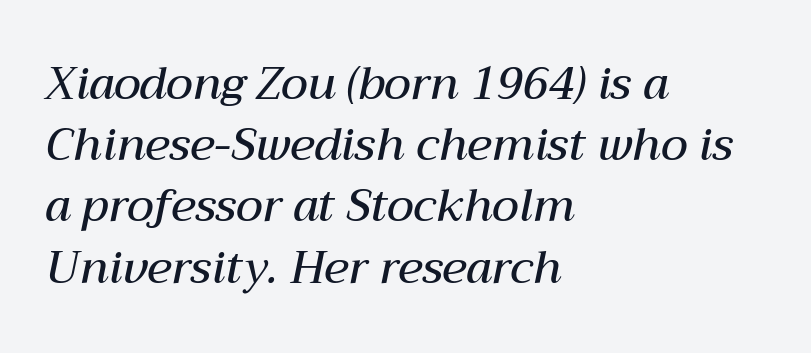
The text carries the slant typical of an italic or oblique font. Is this a fixed-width face? No — the glyphs have proportional, varying widths. Reading down the block, your eye returns to a fixed left position each line. Each glyph is drawn with semibold strokes, heavier than normal yet not fully bold.
